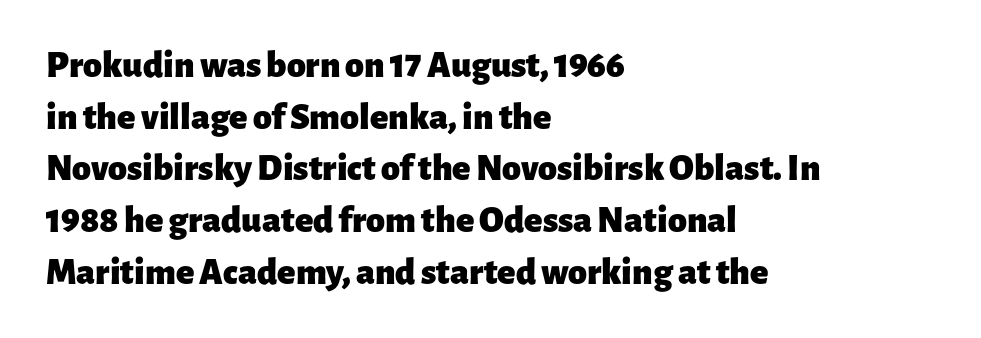
The image shows 38 px heavy sans-serif type, upright; set left-aligned, normal line spacing (1.36x), normal letter spacing, not underlined; low stroke contrast and a medium x-height.
